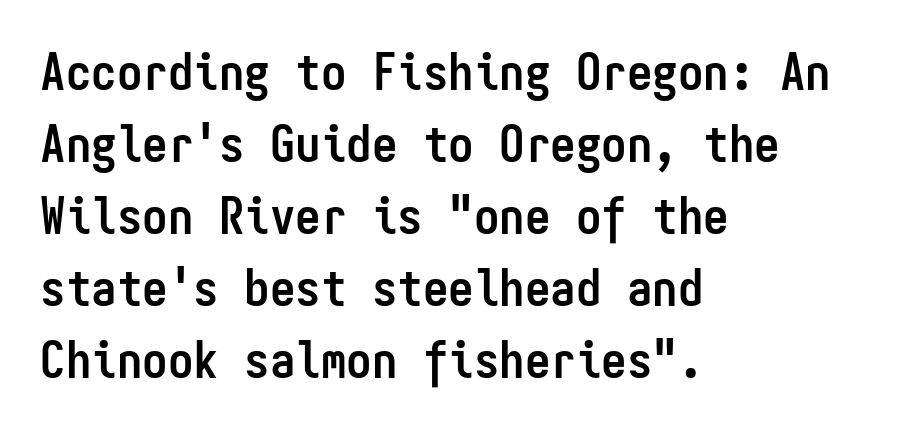
{"serif": "no", "italic": "no", "bold": "yes", "weight": "semibold", "width": "condensed", "stroke_contrast": "low", "x_height": "medium", "monospaced": "yes", "underline": "no", "align": "left", "line_spacing": "normal", "line_spacing_ratio": 1.41, "letter_spacing": "normal", "letter_spacing_em": 0.0, "glyph_px": 51}
